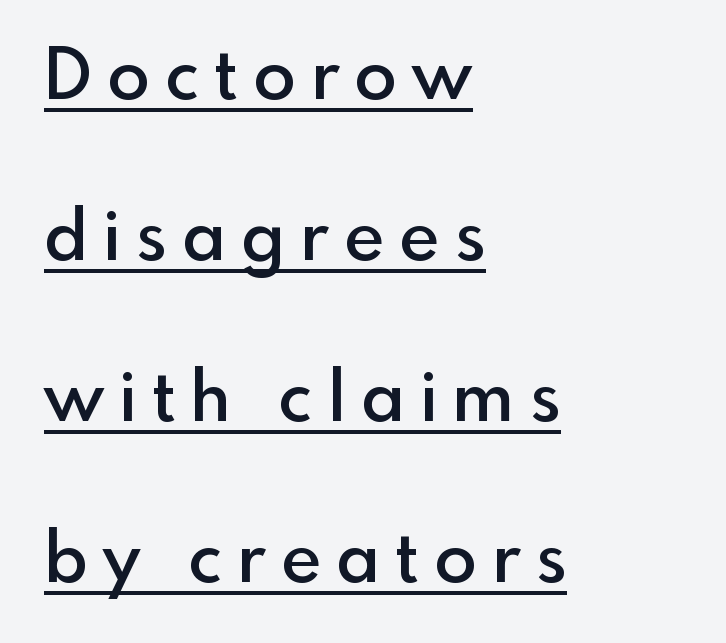
The passage shown is typed in a proportional face where columns would drift. What's the leading like? Stretched, with rows far apart. Does the lettering tilt? It doesn't — this is upright. A typographer would call this underscored text. One-word summary of the alignment: left. Compared with typical body copy, the letter spacing here is much looser.
